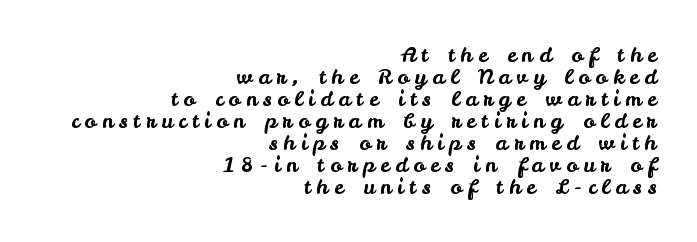
Q: Is the text italic (slanted)? A: Yes.
Q: Is the text underlined? A: No.
Q: How is the paragraph aligned? A: Right-aligned.
Q: Is the spacing between letters normal or unusually wide? A: Unusually wide.
Q: Is the spacing between lines tight, normal or loose? A: Tight.
